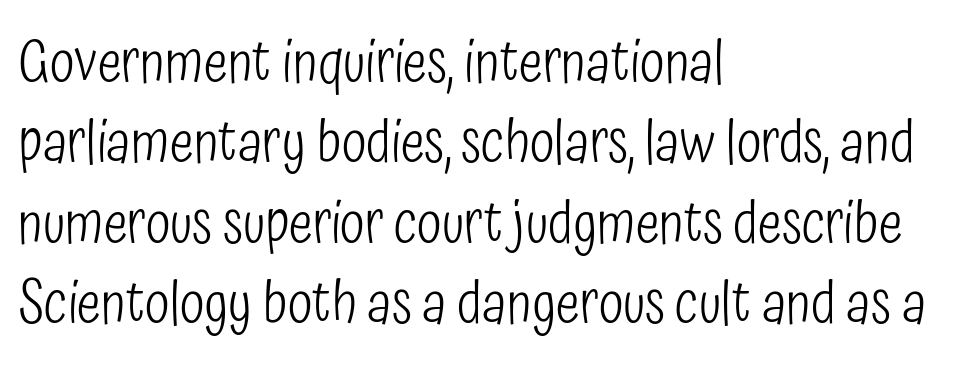
Q: Is the text bold? A: No.
Q: Is the text italic (slanted)? A: No, it is upright.
Q: Is the typeface a serif or a sans-serif typeface? A: Sans-serif.
Q: Is the text underlined? A: No.
Q: How is the paragraph aligned? A: Left-aligned.
Q: Is the spacing between letters normal or unusually wide? A: Normal.
Q: Is the spacing between lines tight, normal or loose? A: Normal.
Q: Width (condensed, normal, or wide)? A: Condensed.
Q: Stroke contrast? A: Low.
Q: x-height? A: Medium.
Q: Monospaced? A: No.
